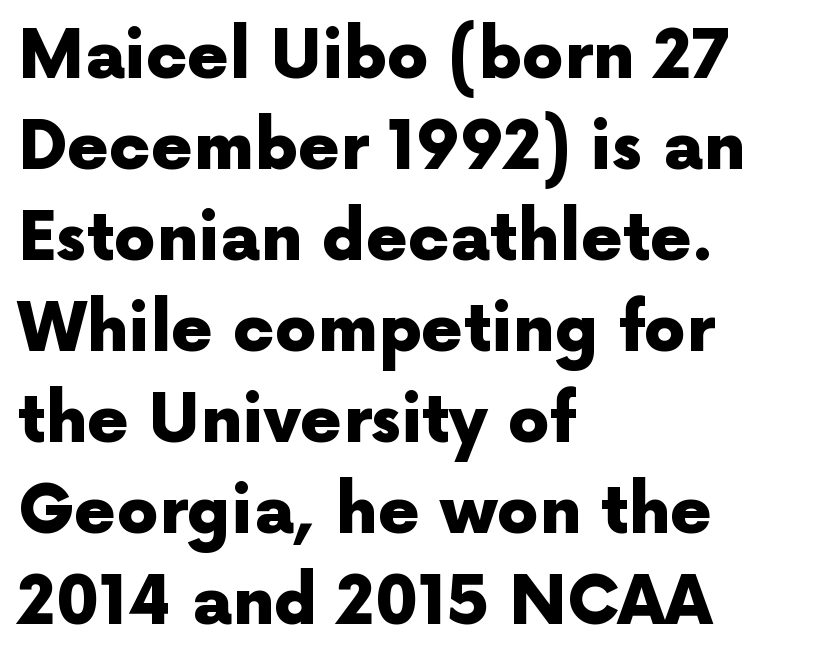
You'd pick this weight for a headline — it's a proper bold. Vertical spacing — default. Style check: upright. Looks like regular typesetting: each glyph gets only the width it needs.
